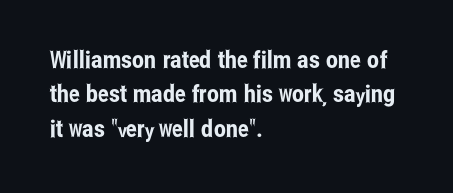
{"italic": "no", "underline": "no", "align": "left", "line_spacing": "normal", "line_spacing_ratio": 1.43, "letter_spacing": "normal", "letter_spacing_em": 0.0, "glyph_px": 24}
